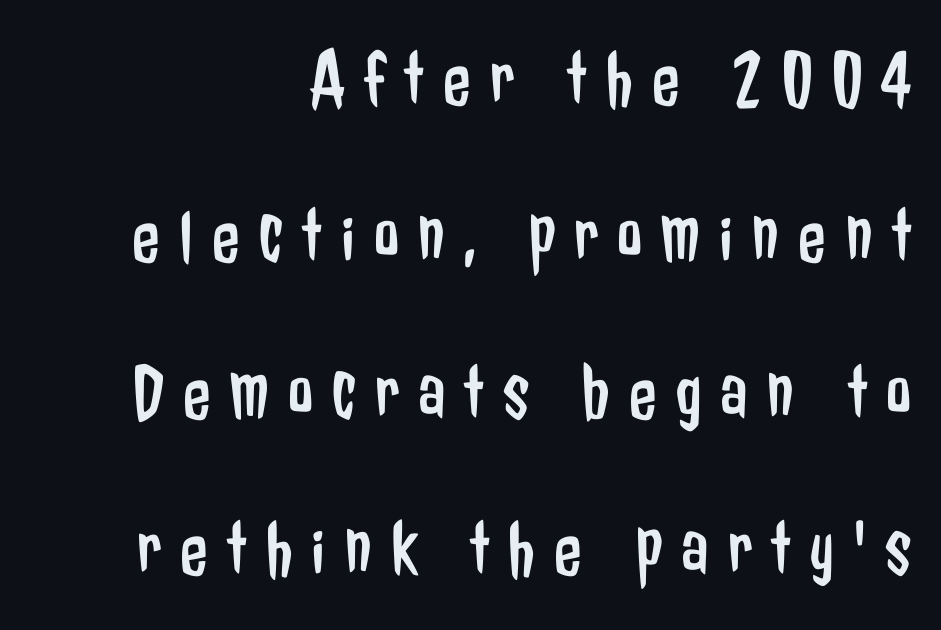
{"serif": "no", "italic": "no", "bold": "no", "weight": "regular", "width": "condensed", "stroke_contrast": "low", "x_height": "medium", "monospaced": "no", "underline": "no", "align": "right", "line_spacing": "loose", "line_spacing_ratio": 1.96, "letter_spacing": "wide", "letter_spacing_em": 0.24, "glyph_px": 80}
